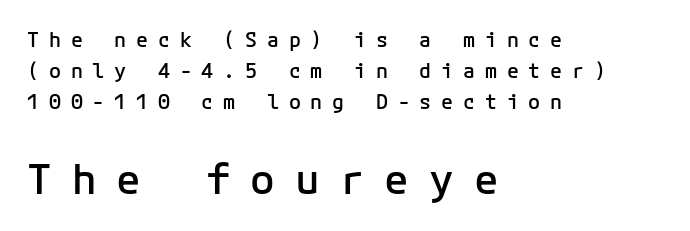
Clear beneath every line of the passage. The designer gave the closing block more size than the opening block. Is the letter spacing exaggerated? Yes — the characters are pushed far apart. Baseline-to-baseline distance is the conventional proportion of letter height. Notice how the stems are strictly vertical — no italics here. Semibold letterforms, between regular and bold.
